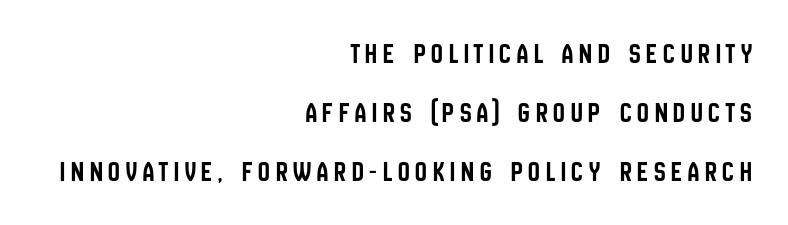
The image shows 29 px condensed sans-serif type, upright; set right-aligned, loose line spacing (2.03x), unusually wide letter spacing (+0.2 em), not underlined; low stroke contrast and a large x-height.
